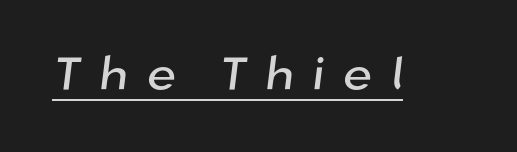
Q: Is the typeface a serif or a sans-serif typeface? A: Sans-serif.
Q: Is the text underlined? A: Yes.
Q: Is the spacing between letters normal or unusually wide? A: Unusually wide.
Q: Width (condensed, normal, or wide)? A: Normal.
Q: Stroke contrast? A: Low.
Q: x-height? A: Medium.
Q: Monospaced? A: No.
